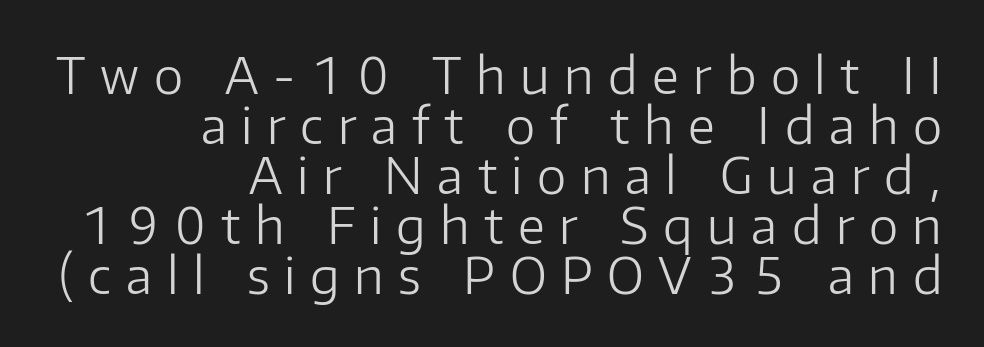
{"serif": "no", "italic": "no", "bold": "no", "weight": "light", "width": "normal", "stroke_contrast": "low", "x_height": "medium", "monospaced": "no", "underline": "no", "align": "right", "line_spacing": "tight", "line_spacing_ratio": 1.0, "letter_spacing": "wide", "letter_spacing_em": 0.29, "glyph_px": 50}
